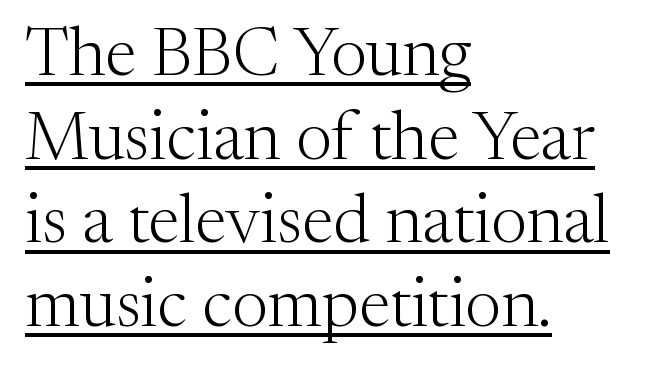
The image shows 68 px light serif type, upright; set left-aligned, line spacing 1.23x, normal letter spacing, underlined; medium stroke contrast and a medium x-height.
